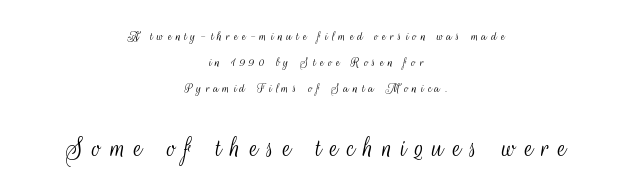
The image shows 30 px light, condensed sans-serif type; set centered, line spacing 1.86x, unusually wide letter spacing (+0.29 em), not underlined; the second (bottom) block is 2.14x larger; medium stroke contrast and a small x-height.
